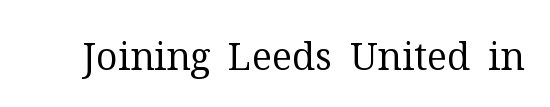
Q: Is the text bold? A: No.
Q: Is the text italic (slanted)? A: No, it is upright.
Q: Is the typeface a serif or a sans-serif typeface? A: Serif.
Q: Is the text underlined? A: No.
Q: Is the spacing between letters normal or unusually wide? A: Normal.
Q: Width (condensed, normal, or wide)? A: Normal.
Q: Stroke contrast? A: Medium.
Q: x-height? A: Medium.
Q: Monospaced? A: No.
